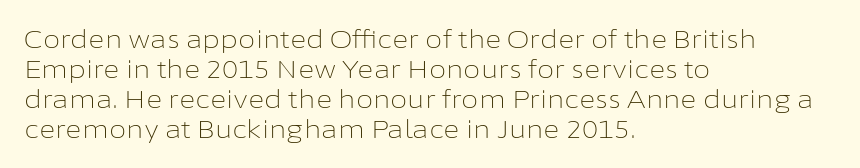
The image shows 25 px text type, upright; set left-aligned, line spacing 1.2x, normal letter spacing, not underlined.
